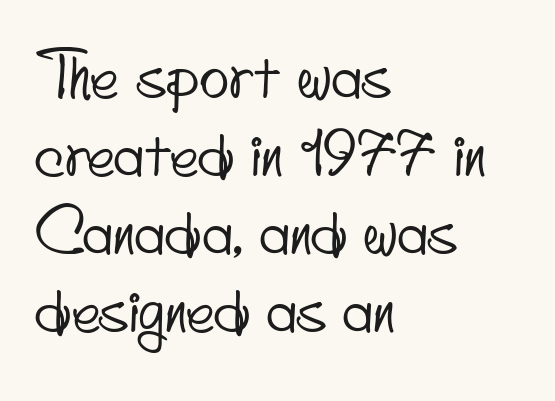
{"serif": "no", "width": "condensed", "stroke_contrast": "low", "x_height": "small", "monospaced": "no", "underline": "no", "align": "left", "line_spacing": "normal", "line_spacing_ratio": 1.28, "letter_spacing": "normal", "letter_spacing_em": 0.0, "glyph_px": 61}
